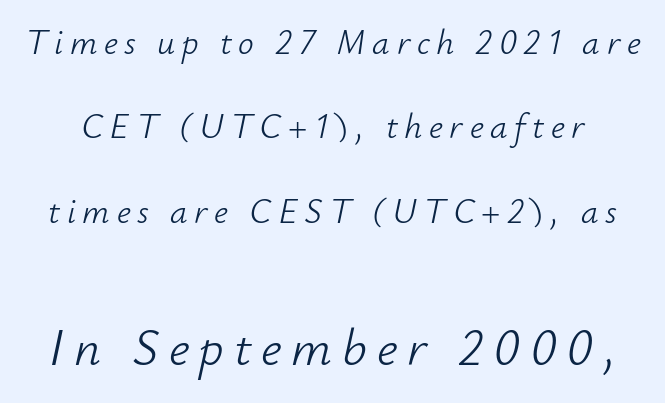
{"italic": "yes", "lean": "right", "slant_degrees": 12, "bold": "no", "weight": "light", "width": "normal", "stroke_contrast": "low", "x_height": "small", "monospaced": "no", "underline": "no", "line_spacing": "loose", "line_spacing_ratio": 2.41, "larger_block": "second", "size_ratio": 1.49, "glyph_px": 52}
